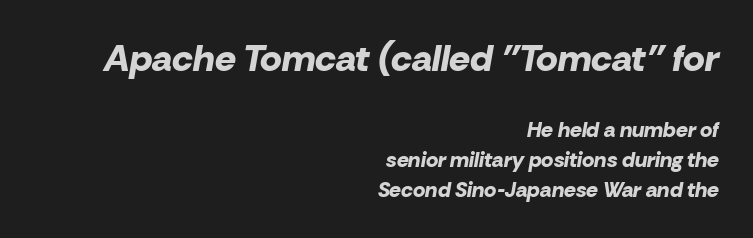
The upper block of text is set noticeably larger than the block beneath it. I'd describe the lettering as bold — thick and assertive. How are the letters spaced? Ordinarily, with no added tracking. These lines sit exactly where default settings would place them.
